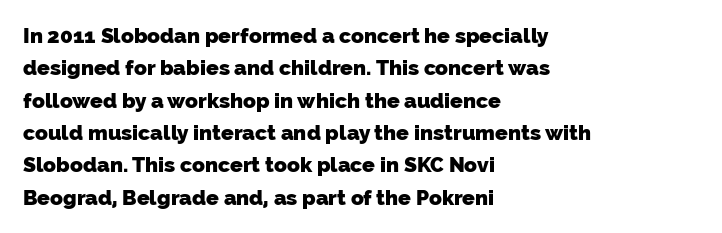
The passage shown stacks its lines at a standard gap. The line texture is even and compact thanks to regular tracking. The lines are quadded left. In terms of weight, the rendering is a true, heavy bold. The foot of each line stays bare and open.
